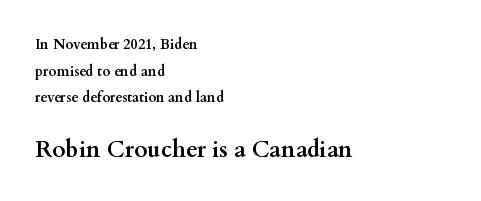
{"italic": "no", "bold": "yes", "underline": "no", "align": "left", "line_spacing": "loose", "line_spacing_ratio": 1.91, "letter_spacing": "normal", "letter_spacing_em": 0.0, "larger_block": "second", "size_ratio": 1.64, "glyph_px": 23}
